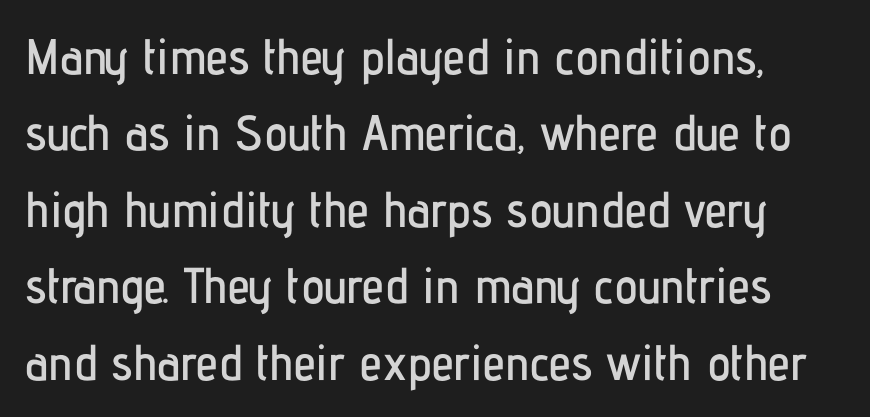
Think of a printed novel: that variable character pitch is what you see here. Baseline-to-baseline distance is the conventional proportion of letter height. Nothing sits at the stroke ends, so this counts as sans-serif. The type sits square on the baseline with zero lean.
